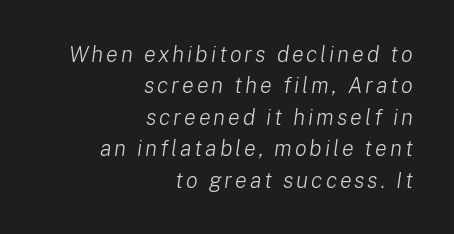
The image shows 22 px text type, italic (leaning right); set right-aligned, normal line spacing (1.43x), not underlined.
